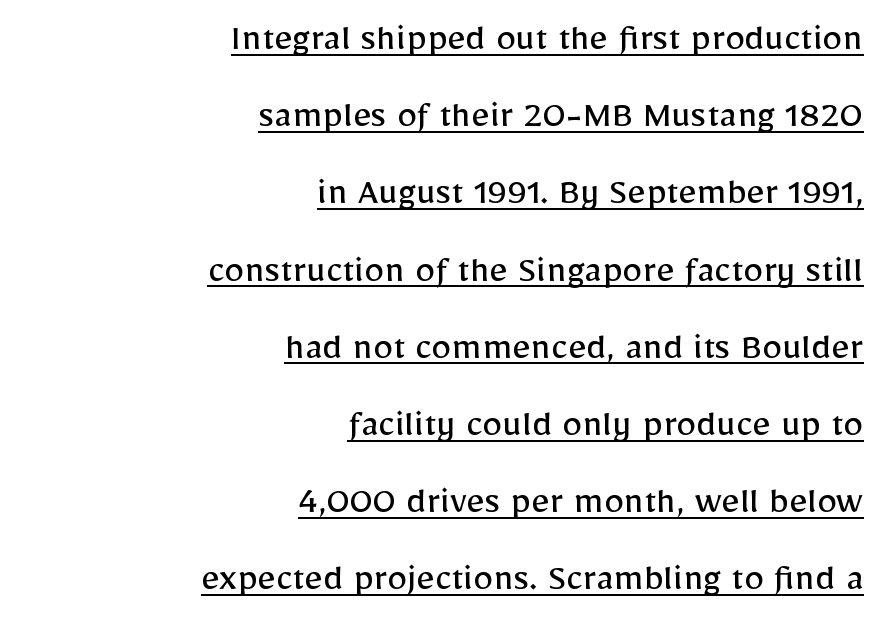
{"serif": "no", "italic": "no", "bold": "no", "weight": "regular", "width": "normal", "stroke_contrast": "low", "x_height": "medium", "monospaced": "no", "underline": "yes", "align": "right", "line_spacing": "loose", "line_spacing_ratio": 1.93, "letter_spacing": "normal", "letter_spacing_em": 0.0, "glyph_px": 40}
